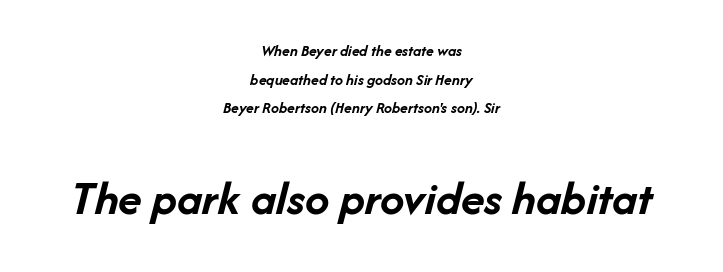
{"italic": "yes", "lean": "right", "slant_degrees": 14, "bold": "yes", "weight": "semibold", "width": "normal", "stroke_contrast": "low", "x_height": "medium", "monospaced": "no", "underline": "no", "align": "center", "line_spacing_ratio": 1.79, "letter_spacing": "normal", "letter_spacing_em": 0.0, "larger_block": "second", "size_ratio": 3.06, "glyph_px": 49}
